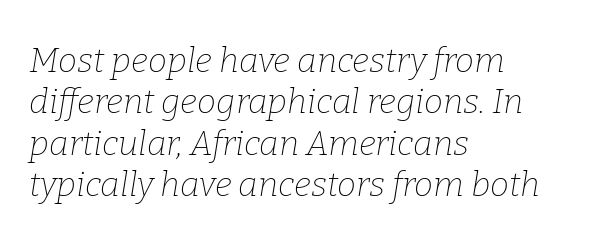
The image shows 34 px thin serif type, italic (leaning right); set left-aligned, line spacing 1.22x, normal letter spacing, not underlined; low stroke contrast and a medium x-height.
